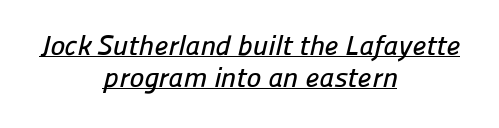
Q: Is the typeface a serif or a sans-serif typeface? A: Sans-serif.
Q: Is the text underlined? A: Yes.
Q: How is the paragraph aligned? A: Centered.
Q: Is the spacing between letters normal or unusually wide? A: Normal.
Q: Is the spacing between lines tight, normal or loose? A: Tight.
Q: Width (condensed, normal, or wide)? A: Normal.
Q: Stroke contrast? A: Low.
Q: x-height? A: Medium.
Q: Monospaced? A: No.
